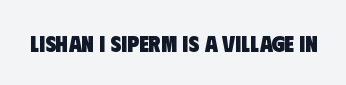
{"bold": "yes", "underline": "no", "letter_spacing": "normal", "letter_spacing_em": 0.0, "glyph_px": 23}
